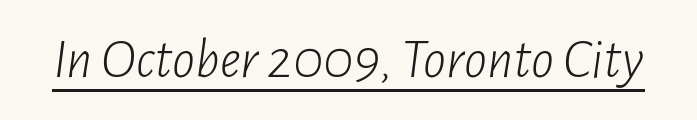
Q: Is the text bold? A: No.
Q: Is the text italic (slanted)? A: Yes, it leans right by about 7 degrees.
Q: Is the text underlined? A: Yes.
Q: Is the spacing between letters normal or unusually wide? A: Normal.
Q: Width (condensed, normal, or wide)? A: Condensed.
Q: Stroke contrast? A: Low.
Q: x-height? A: Medium.
Q: Monospaced? A: No.
